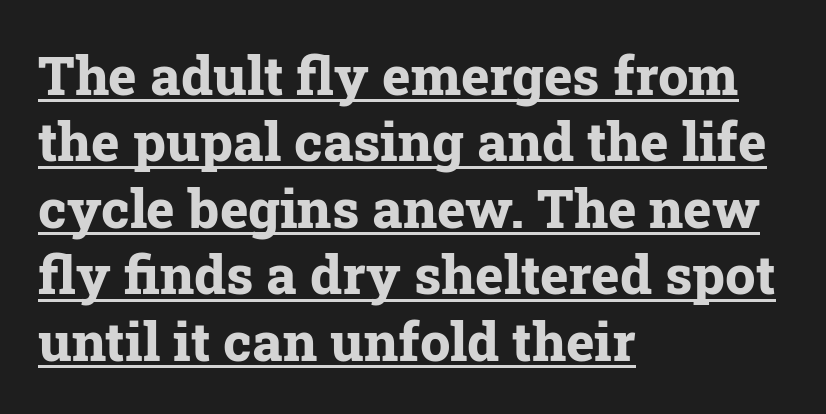
The image shows 54 px bold serif type, upright; set left-aligned, line spacing 1.23x, normal letter spacing, underlined; low stroke contrast and a medium x-height.
